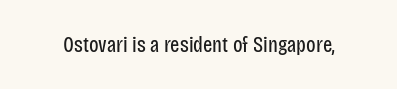
{"italic": "no", "bold": "no", "underline": "no", "letter_spacing": "normal", "letter_spacing_em": 0.0, "glyph_px": 22}
